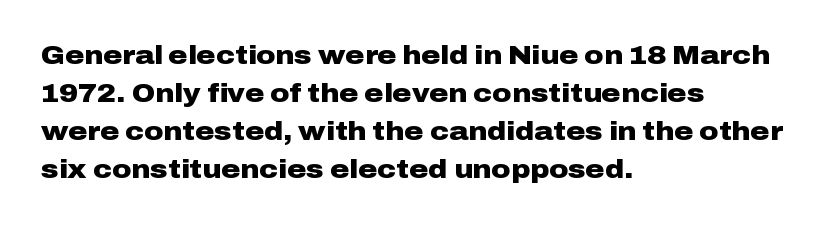
The image shows 26 px bold type, upright; set left-aligned, normal line spacing (1.46x), normal letter spacing, not underlined.
